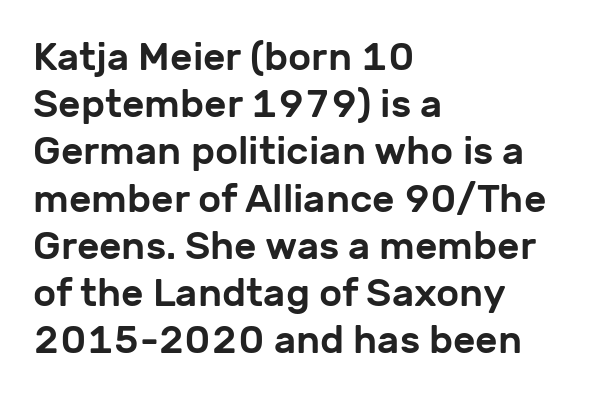
You could not count columns in this text — the font is proportionally spaced. The gap between lines stays unmarked. Quick note: not italic, upright. Short note: letters normally spaced. Alignment: flush left.
